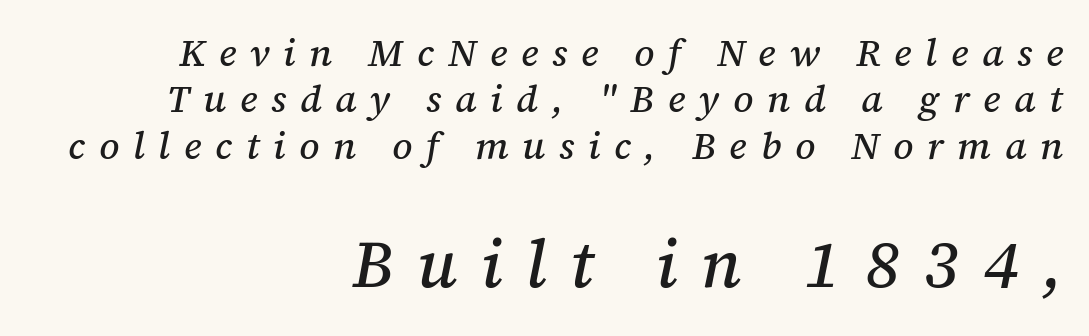
Q: Is the text italic (slanted)? A: Yes, it leans right by about 12 degrees.
Q: Is the typeface a serif or a sans-serif typeface? A: Serif.
Q: Is the text underlined? A: No.
Q: How is the paragraph aligned? A: Right-aligned.
Q: Is the spacing between letters normal or unusually wide? A: Unusually wide.
Q: Which block of text is set in a larger size, the first (top) or the second (bottom)? A: The second (bottom) one.
Q: Width (condensed, normal, or wide)? A: Normal.
Q: Stroke contrast? A: Medium.
Q: x-height? A: Medium.
Q: Monospaced? A: No.
